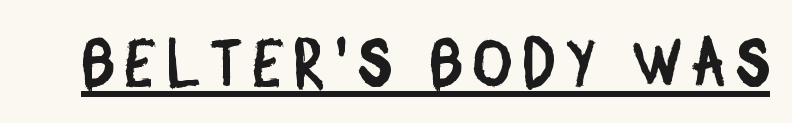
Think of a printed novel: that variable character pitch is what you see here. Are there feet on the stems? There aren't — it's a sans. The rendering uses the underline text-decoration.
